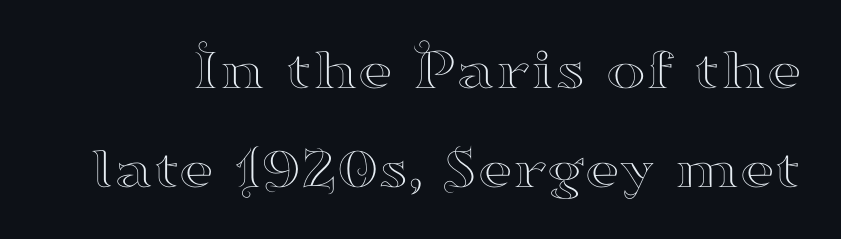
{"serif": "yes", "italic": "no", "width": "wide", "stroke_contrast": "high", "x_height": "small", "monospaced": "no", "underline": "no", "line_spacing": "normal", "line_spacing_ratio": 1.65, "letter_spacing": "normal", "letter_spacing_em": 0.0, "glyph_px": 60}
